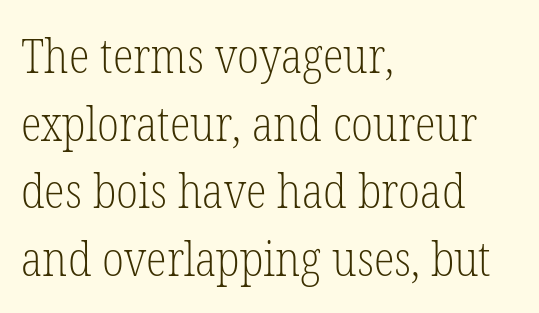
{"serif": "yes", "italic": "no", "bold": "no", "weight": "light", "width": "condensed", "stroke_contrast": "low", "x_height": "medium", "monospaced": "no", "underline": "no", "align": "left", "line_spacing": "normal", "line_spacing_ratio": 1.41, "letter_spacing": "normal", "letter_spacing_em": 0.0, "glyph_px": 48}
